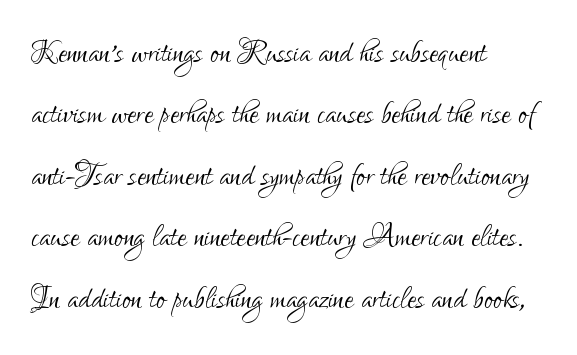
Only glyphs here, with clear space below each row. Honestly, the row spacing looks completely unremarkable. Each letter keeps its own natural width here, so spacing adapts to shape. If you drew a ruler down the left edge, every line would touch it. You could call the tracking neutral — neither tight nor loose.
